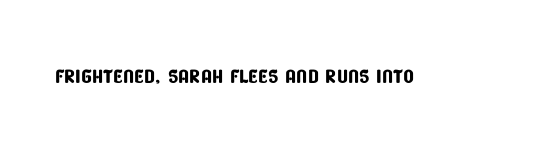
Q: Is the typeface a serif or a sans-serif typeface? A: Sans-serif.
Q: Is the text underlined? A: No.
Q: Is the spacing between letters normal or unusually wide? A: Normal.
Q: Width (condensed, normal, or wide)? A: Condensed.
Q: Stroke contrast? A: Low.
Q: x-height? A: Large.
Q: Monospaced? A: No.
